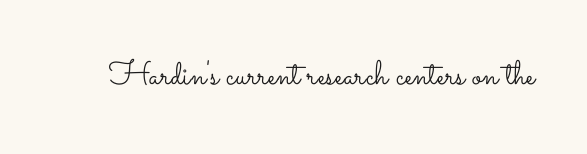
The image shows 34 px light, wide type; set normal letter spacing, not underlined; low stroke contrast and a small x-height.
